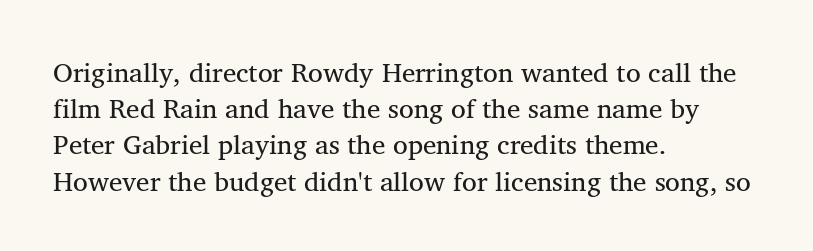
The image shows 27 px text type, upright; set left-aligned, normal line spacing (1.34x), normal letter spacing, not underlined.
